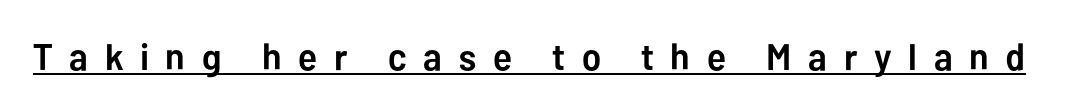
Q: Is the text bold? A: Yes.
Q: Is the text italic (slanted)? A: No, it is upright.
Q: Is the typeface a serif or a sans-serif typeface? A: Sans-serif.
Q: Is the text underlined? A: Yes.
Q: Is the spacing between letters normal or unusually wide? A: Unusually wide.
Q: Width (condensed, normal, or wide)? A: Normal.
Q: Stroke contrast? A: Low.
Q: x-height? A: Medium.
Q: Monospaced? A: No.
